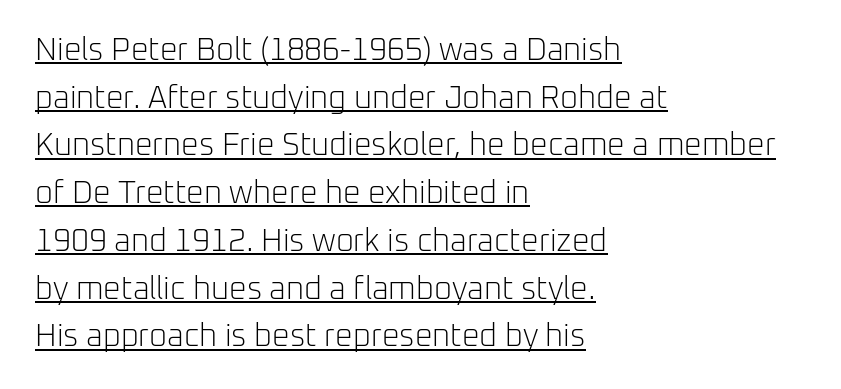
Underlined type. The designer went with a sans here, leaving each stem footless. Tracking value appears to be zero — textbook default spacing. The lines in this sample share a left origin and differ only in where they stop. Think of a printed novel: that variable character pitch is what you see here. Leading: standard.
